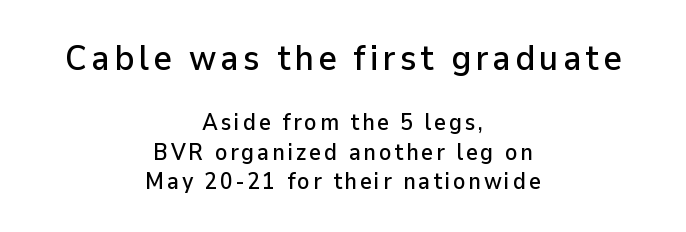
The font's upright variant was chosen for this text. Examine the stroke ends and you'll find no serifs. The passage shown stacks its lines at a standard gap. Has an underline been added? It has not. The paragraph shown floats in the horizontal middle. Note the varied advance widths — an 'i' is clearly narrower than an 'm'.
